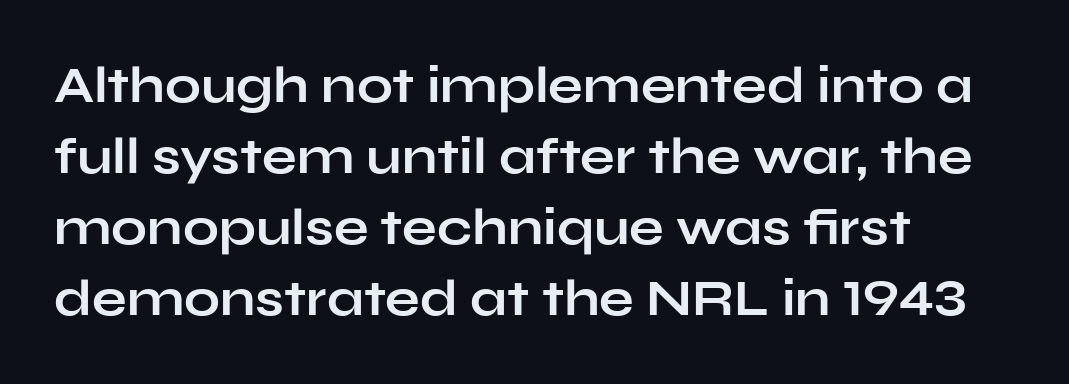
{"serif": "no", "italic": "no", "bold": "yes", "weight": "bold", "width": "wide", "stroke_contrast": "low", "x_height": "medium", "monospaced": "no", "underline": "no", "align": "left", "line_spacing": "normal", "line_spacing_ratio": 1.39, "letter_spacing": "normal", "letter_spacing_em": 0.0, "glyph_px": 51}
